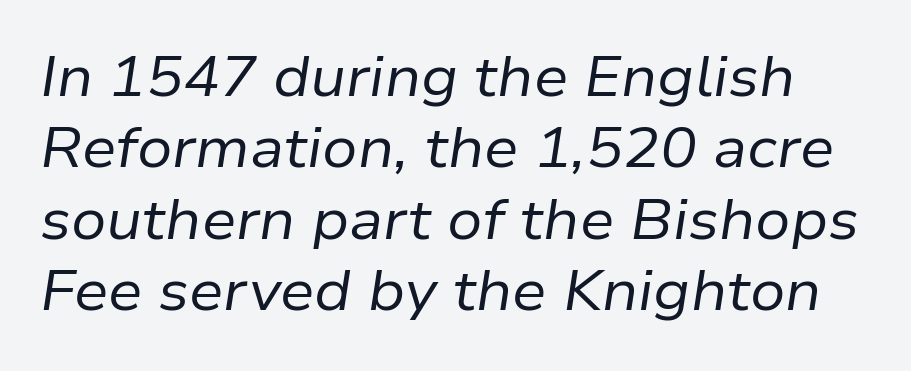
Q: Is the text bold? A: No.
Q: Is the text italic (slanted)? A: Yes, it leans right by about 9 degrees.
Q: Is the text underlined? A: No.
Q: Is the spacing between letters normal or unusually wide? A: Normal.
Q: Is the spacing between lines tight, normal or loose? A: Normal.
Q: Width (condensed, normal, or wide)? A: Normal.
Q: Stroke contrast? A: Low.
Q: x-height? A: Medium.
Q: Monospaced? A: No.
